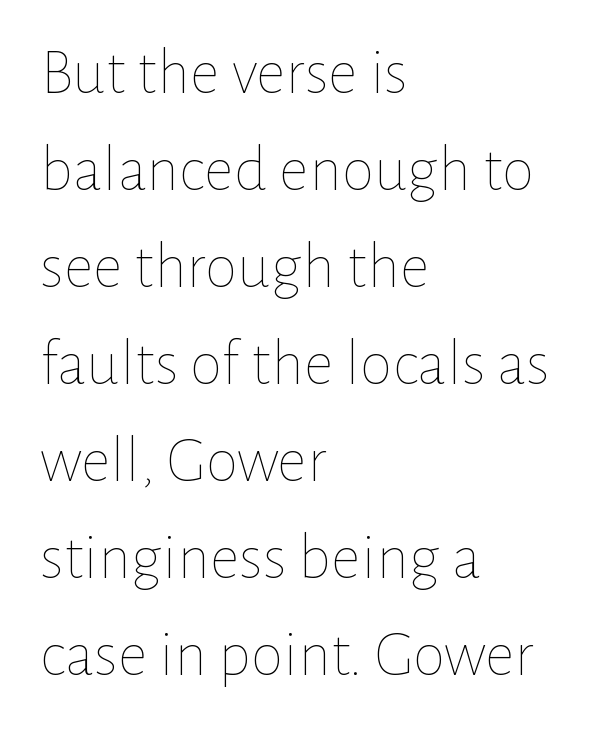
The strokes carry an ordinary text weight at most. This sample uses plain, unmodified letter spacing. The font's upright variant was chosen for this text. The passage shown stacks its lines at a standard gap. The ragged edge is on the right, which tells us the setting is flush left. The face used here is proportionally spaced, like ordinary book or web type.
